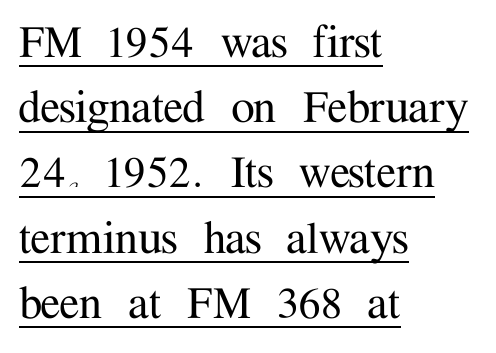
The image shows 53 px serif type, upright; set left-aligned, line spacing 1.23x, normal letter spacing, underlined; medium stroke contrast and a medium x-height.
